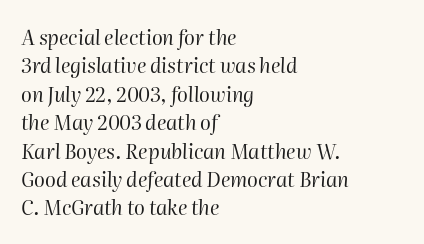
The image shows 20 px text type, italic (leaning right); set left-aligned, normal line spacing (1.42x), normal letter spacing, not underlined.
